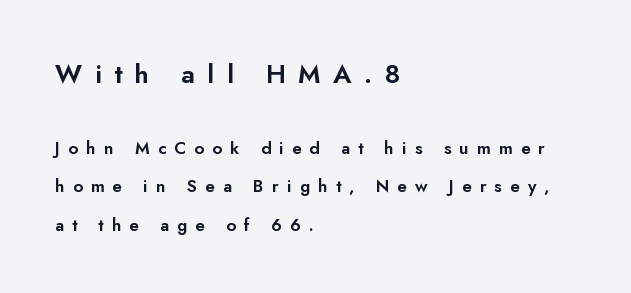
Q: Is the text italic (slanted)? A: No, it is upright.
Q: Is the text underlined? A: No.
Q: How is the paragraph aligned? A: Left-aligned.
Q: Is the spacing between letters normal or unusually wide? A: Unusually wide.
Q: Is the spacing between lines tight, normal or loose? A: Loose.
Q: Which block of text is set in a larger size, the first (top) or the second (bottom)? A: The first (top) one.
